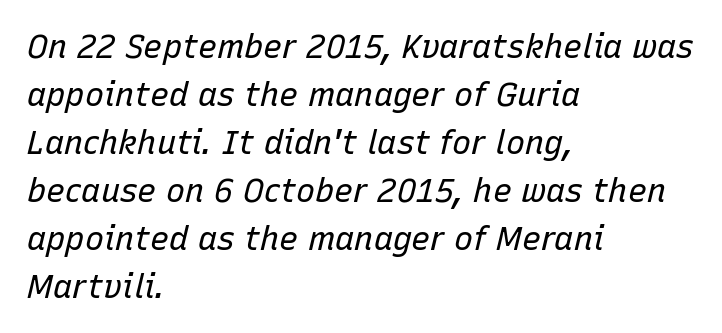
Q: Is the text bold? A: No.
Q: Is the text italic (slanted)? A: Yes, it leans right by about 15 degrees.
Q: Is the text underlined? A: No.
Q: How is the paragraph aligned? A: Left-aligned.
Q: Is the spacing between letters normal or unusually wide? A: Normal.
Q: Is the spacing between lines tight, normal or loose? A: Normal.
Q: Width (condensed, normal, or wide)? A: Normal.
Q: Stroke contrast? A: Low.
Q: x-height? A: Medium.
Q: Monospaced? A: No.
